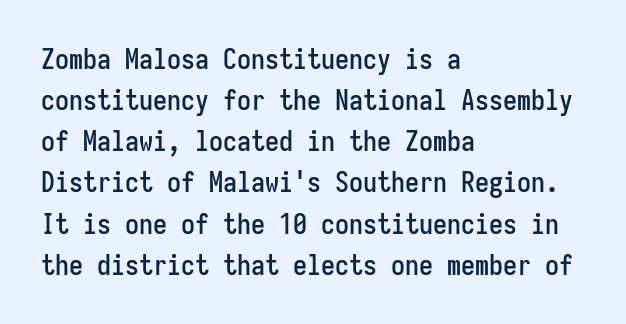
The image shows 28 px condensed sans-serif type, upright, monospaced; set left-aligned, normal line spacing (1.47x), normal letter spacing, not underlined; low stroke contrast and a medium x-height.
